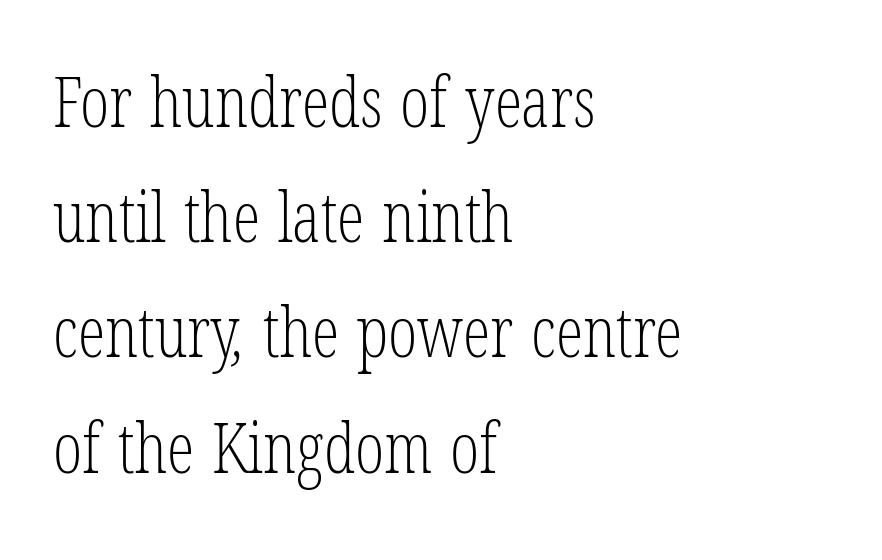
Q: Is the text bold? A: No.
Q: Is the typeface a serif or a sans-serif typeface? A: Serif.
Q: Is the text underlined? A: No.
Q: How is the paragraph aligned? A: Left-aligned.
Q: Is the spacing between letters normal or unusually wide? A: Normal.
Q: Is the spacing between lines tight, normal or loose? A: Normal.
Q: Width (condensed, normal, or wide)? A: Condensed.
Q: Stroke contrast? A: Low.
Q: x-height? A: Medium.
Q: Monospaced? A: No.
